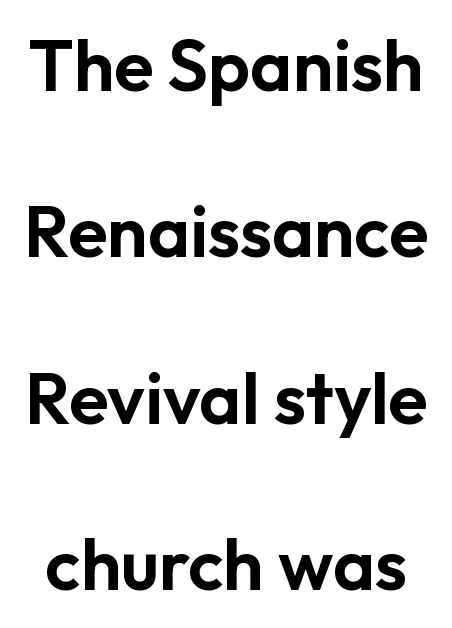
{"serif": "no", "italic": "no", "width": "normal", "stroke_contrast": "low", "x_height": "medium", "monospaced": "no", "underline": "no", "line_spacing": "loose", "line_spacing_ratio": 2.31, "letter_spacing": "normal", "letter_spacing_em": 0.0, "glyph_px": 72}
